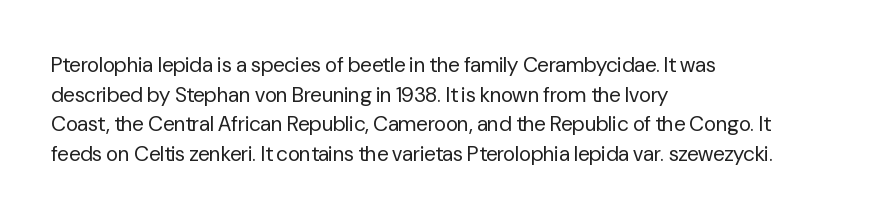
The image shows 21 px text type, upright; set left-aligned, normal line spacing (1.41x), normal letter spacing, not underlined.
